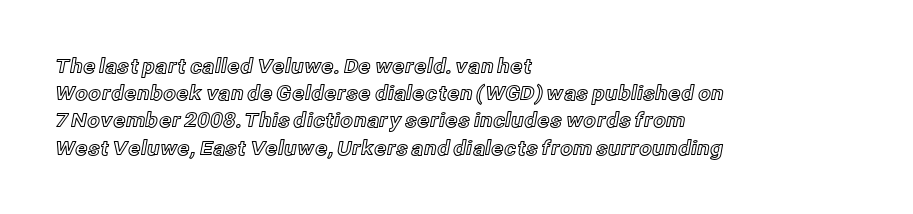
The image shows 20 px text type; set left-aligned, normal line spacing (1.36x), normal letter spacing, not underlined.
